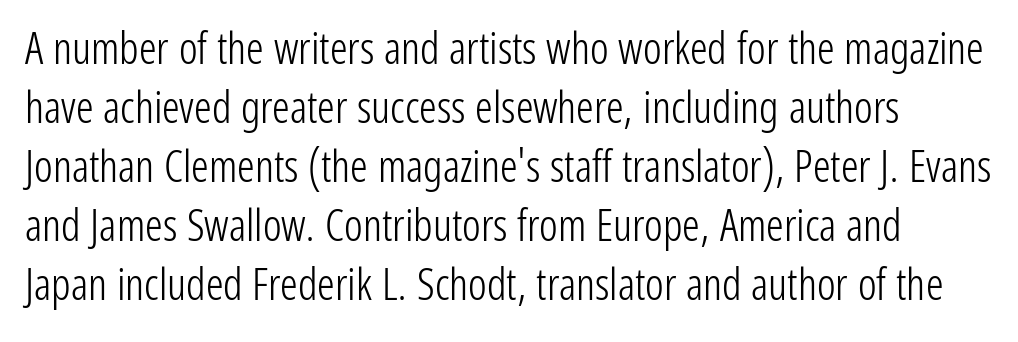
The horizontal fit of the characters is conventional and even. Think of a printed novel: that variable character pitch is what you see here. One glance says typical: line gaps are just what's usual. Grotesque or geometric, the face here clearly has no serifs. Type without underlining.
